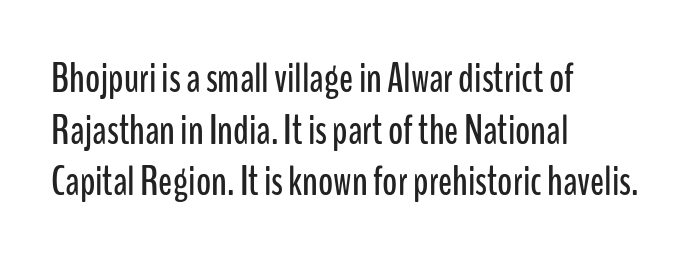
These lines keep a tight, regular rhythm from letter to letter. The lines in this sample share a left origin and differ only in where they stop. The typeface chosen for these lines omits serifs. This is roman type, the default non-slanted kind.
